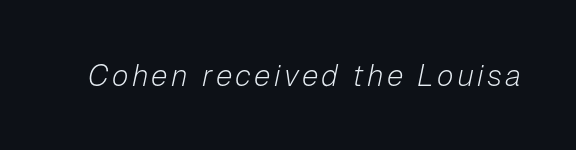
{"italic": "yes", "lean": "right", "slant_degrees": 12, "bold": "no", "weight": "light", "width": "normal", "stroke_contrast": "low", "x_height": "medium", "monospaced": "no", "underline": "no", "glyph_px": 30}
